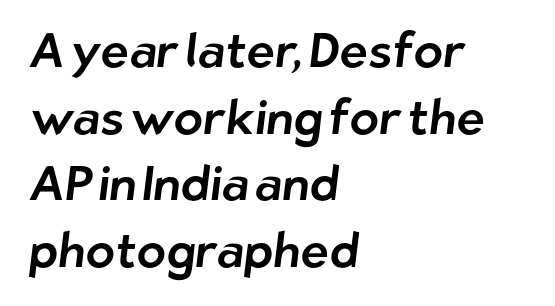
{"serif": "no", "width": "normal", "stroke_contrast": "low", "x_height": "medium", "monospaced": "no", "underline": "no", "align": "left", "line_spacing": "normal", "line_spacing_ratio": 1.39, "letter_spacing": "normal", "letter_spacing_em": 0.0, "glyph_px": 48}
